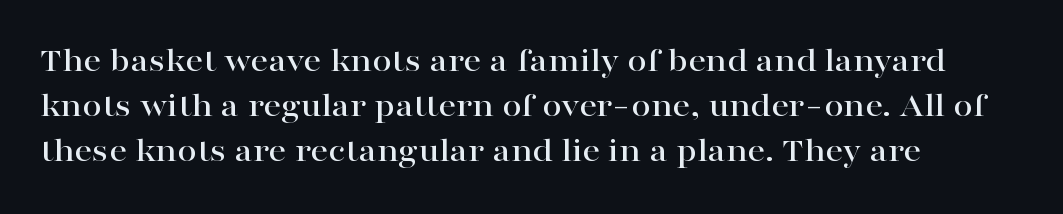
Q: Is the text italic (slanted)? A: No, it is upright.
Q: Is the typeface a serif or a sans-serif typeface? A: Serif.
Q: Is the text underlined? A: No.
Q: How is the paragraph aligned? A: Left-aligned.
Q: Is the spacing between letters normal or unusually wide? A: Normal.
Q: Is the spacing between lines tight, normal or loose? A: Normal.
Q: Width (condensed, normal, or wide)? A: Wide.
Q: Stroke contrast? A: High.
Q: x-height? A: Medium.
Q: Monospaced? A: No.
